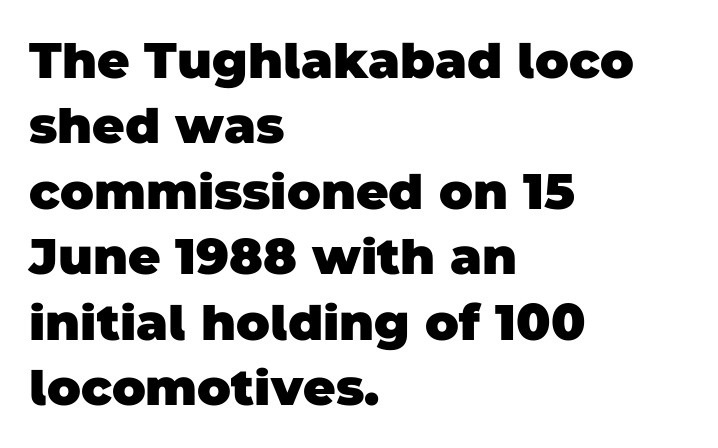
{"serif": "no", "bold": "yes", "weight": "heavy", "width": "normal", "stroke_contrast": "low", "x_height": "large", "monospaced": "no", "underline": "no", "align": "left", "line_spacing": "normal", "line_spacing_ratio": 1.31, "letter_spacing": "normal", "letter_spacing_em": 0.0, "glyph_px": 50}
